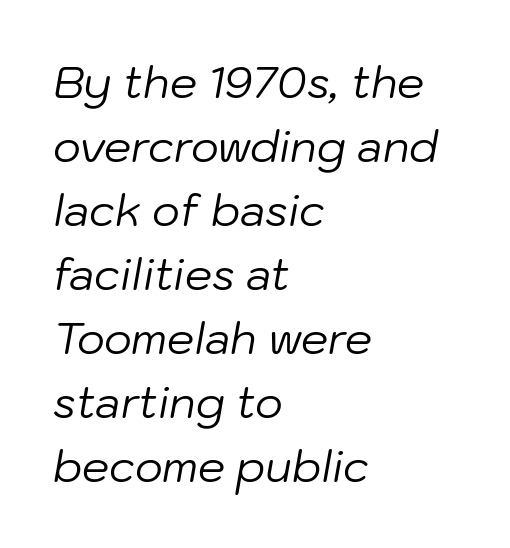
Do the characters align in a grid? No, the font is proportional. Standard letterfit; no display-style spreading of the glyphs. Each line starts at the same left margin while the right side varies. Slanted lettering throughout. The lines sit at an ordinary, default distance from one another.
